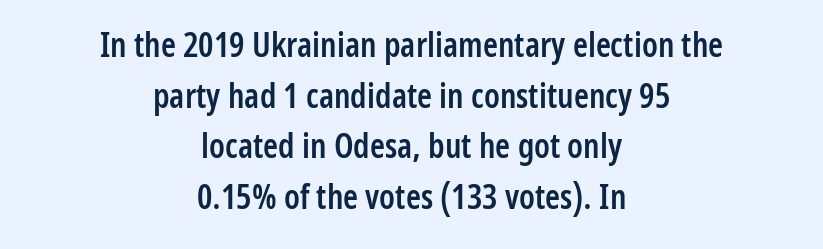
{"serif": "no", "italic": "no", "bold": "semi", "weight": "semibold", "width": "condensed", "stroke_contrast": "low", "x_height": "medium", "monospaced": "no", "underline": "no", "align": "center", "line_spacing": "normal", "line_spacing_ratio": 1.49, "letter_spacing": "normal", "letter_spacing_em": 0.0, "glyph_px": 34}
